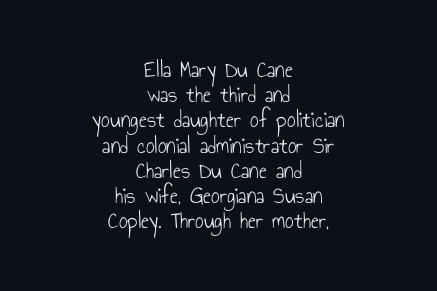
This sample uses plain, unmodified letter spacing. Baseline-to-baseline distance is barely more than the letter height. Vertical strokes here are truly vertical. Beneath every word, the page is bare.
